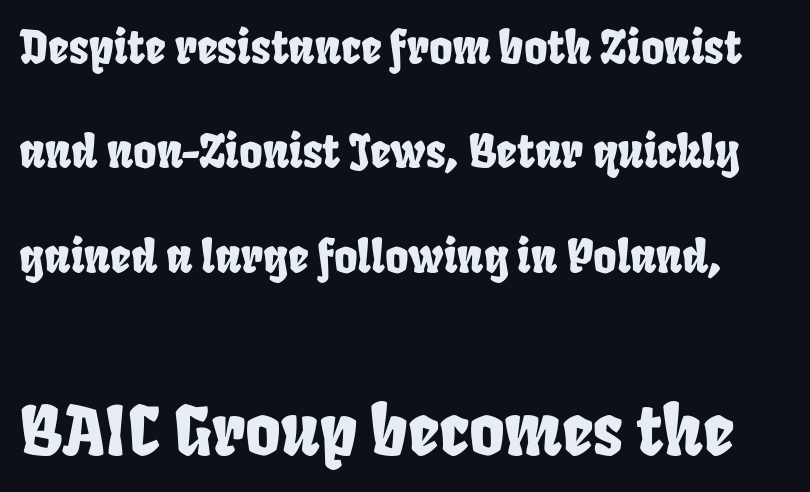
{"serif": "no", "width": "condensed", "stroke_contrast": "low", "x_height": "large", "monospaced": "no", "underline": "no", "line_spacing": "loose", "line_spacing_ratio": 2.32, "letter_spacing": "normal", "letter_spacing_em": 0.0, "larger_block": "second", "size_ratio": 1.51, "glyph_px": 68}
